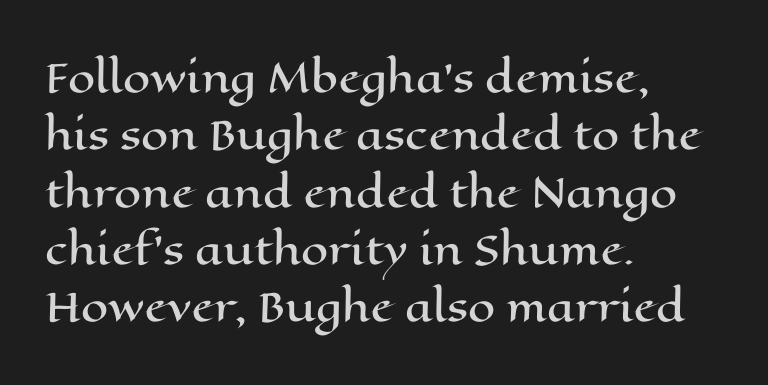
The image shows 39 px wide type, upright; set left-aligned, normal line spacing (1.47x), normal letter spacing, not underlined; high stroke contrast and a medium x-height.
